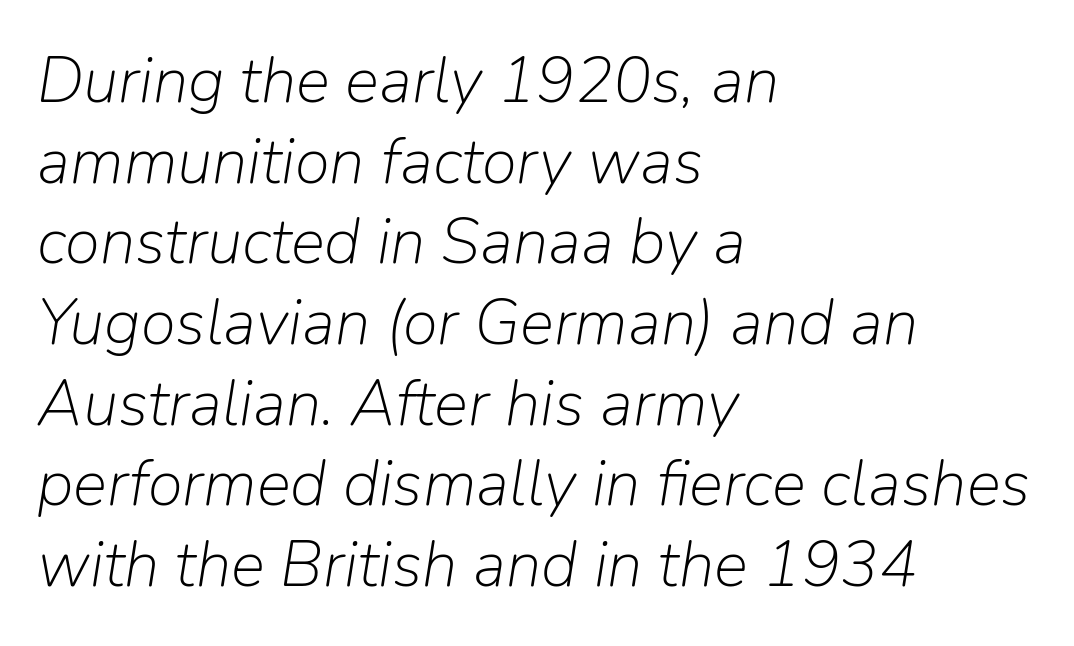
{"italic": "yes", "lean": "right", "slant_degrees": 9, "bold": "no", "weight": "light", "width": "normal", "stroke_contrast": "low", "x_height": "medium", "monospaced": "no", "underline": "no", "align": "left", "line_spacing": "normal", "line_spacing_ratio": 1.26, "letter_spacing": "normal", "letter_spacing_em": 0.0, "glyph_px": 64}
